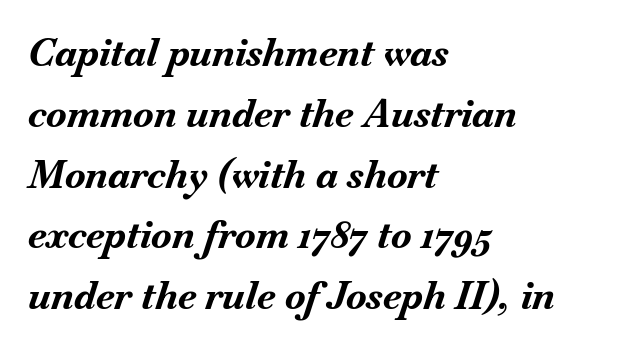
Q: Is the text bold? A: Yes.
Q: Is the text italic (slanted)? A: Yes, it leans right by about 18 degrees.
Q: Is the text underlined? A: No.
Q: How is the paragraph aligned? A: Left-aligned.
Q: Is the spacing between letters normal or unusually wide? A: Normal.
Q: Is the spacing between lines tight, normal or loose? A: Normal.
Q: Width (condensed, normal, or wide)? A: Normal.
Q: Stroke contrast? A: Medium.
Q: x-height? A: Small.
Q: Monospaced? A: No.
